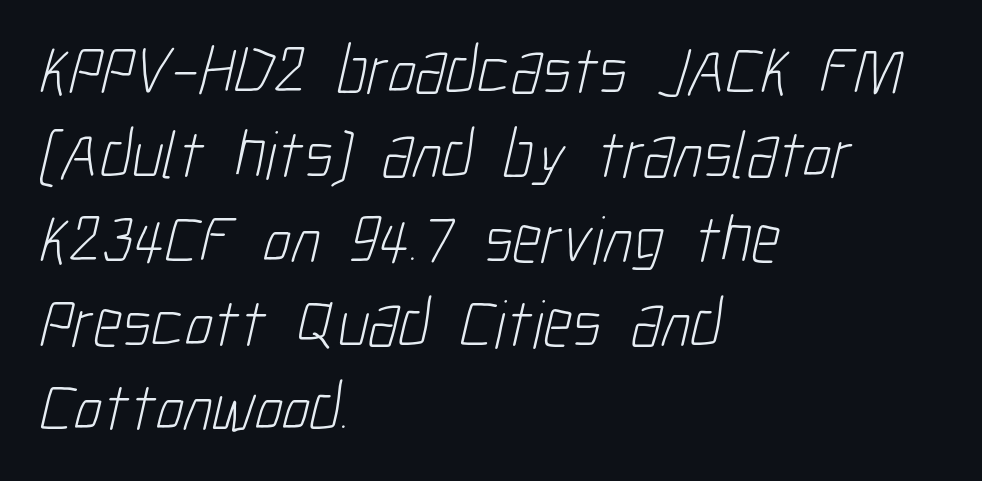
The image shows 68 px light, condensed sans-serif type; set left-aligned, line spacing 1.24x, normal letter spacing, not underlined; low stroke contrast and a medium x-height.
